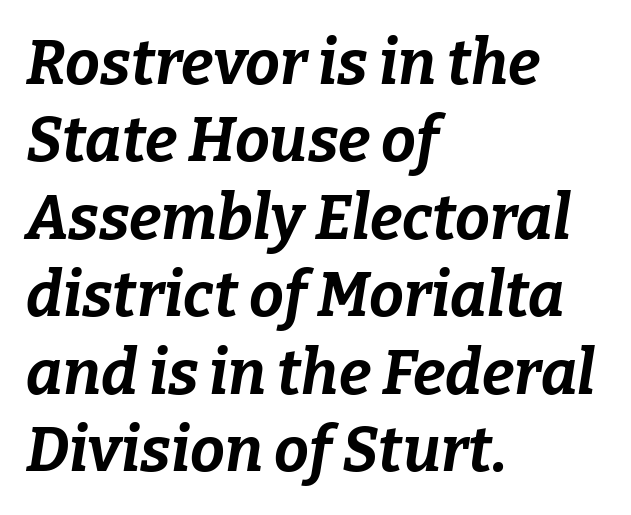
The image shows 62 px bold type, italic (leaning right); set left-aligned, normal line spacing (1.25x), normal letter spacing, not underlined; low stroke contrast and a medium x-height.
